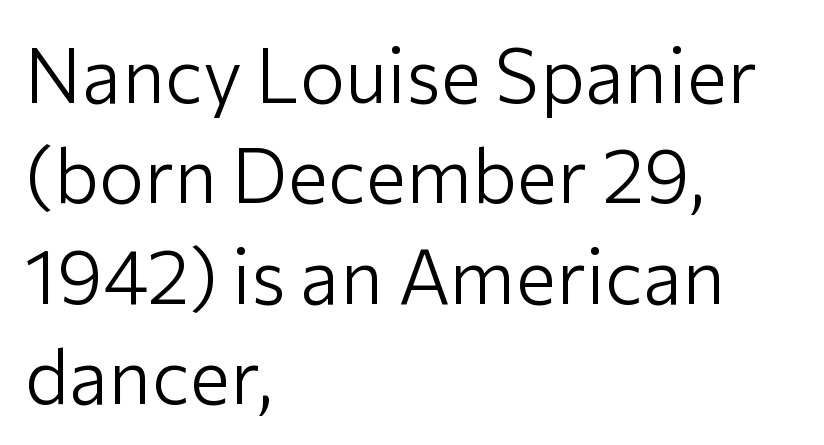
The image shows 76 px light sans-serif type, upright; set left-aligned, normal line spacing (1.32x), normal letter spacing, not underlined; low stroke contrast and a medium x-height.
